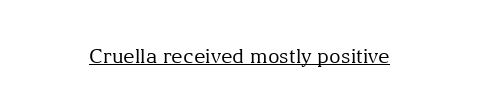
Between one letter and the next there's only the usual sliver of space. A roman cut, with each character standing at attention. The rendered words wear a rule along their underside. Heaviness? Minimal to ordinary, like unemphasized prose.
